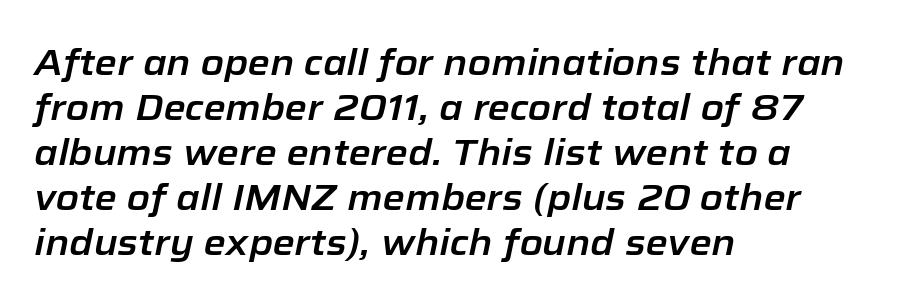
The image shows 36 px text type, italic (leaning right); set left-aligned, normal line spacing (1.25x), normal letter spacing, not underlined; low stroke contrast and a medium x-height.
